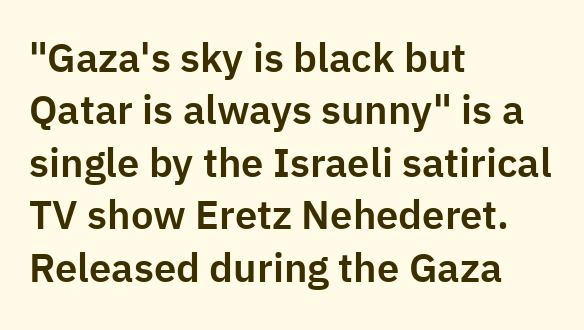
The image shows 40 px sans-serif type, upright; set left-aligned, normal line spacing (1.31x), normal letter spacing, not underlined; low stroke contrast and a medium x-height.
